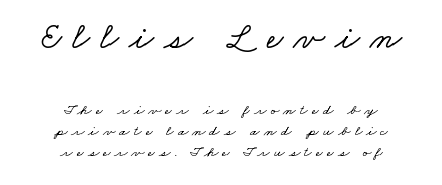
Q: Is the typeface a serif or a sans-serif typeface? A: Serif.
Q: Is the text underlined? A: No.
Q: How is the paragraph aligned? A: Centered.
Q: Is the spacing between letters normal or unusually wide? A: Unusually wide.
Q: Is the spacing between lines tight, normal or loose? A: Normal.
Q: Which block of text is set in a larger size, the first (top) or the second (bottom)? A: The first (top) one.
Q: Width (condensed, normal, or wide)? A: Wide.
Q: Stroke contrast? A: Low.
Q: x-height? A: Small.
Q: Monospaced? A: No.
